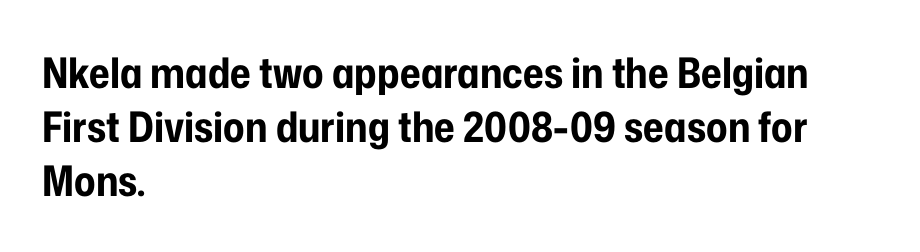
One-word summary of the alignment: left. Proportional: the letters do not fall into vertical columns. Short note: letters normally spaced. The designer left line spacing at the default.
